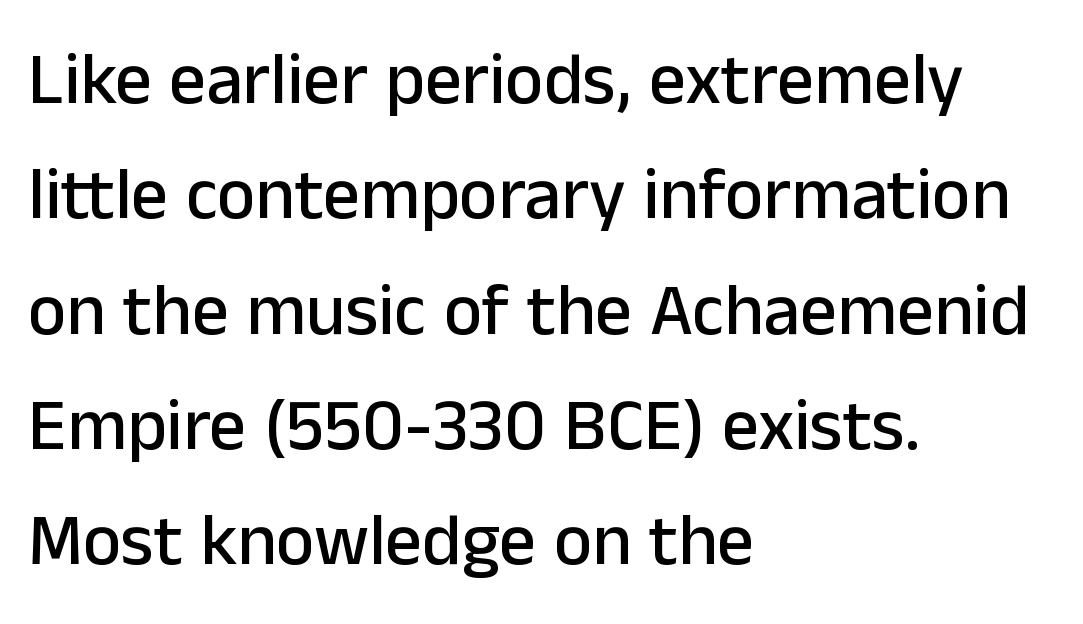
{"serif": "no", "italic": "no", "width": "normal", "stroke_contrast": "low", "x_height": "medium", "monospaced": "no", "underline": "no", "align": "left", "line_spacing": "normal", "line_spacing_ratio": 1.58, "letter_spacing": "normal", "letter_spacing_em": 0.0, "glyph_px": 73}
